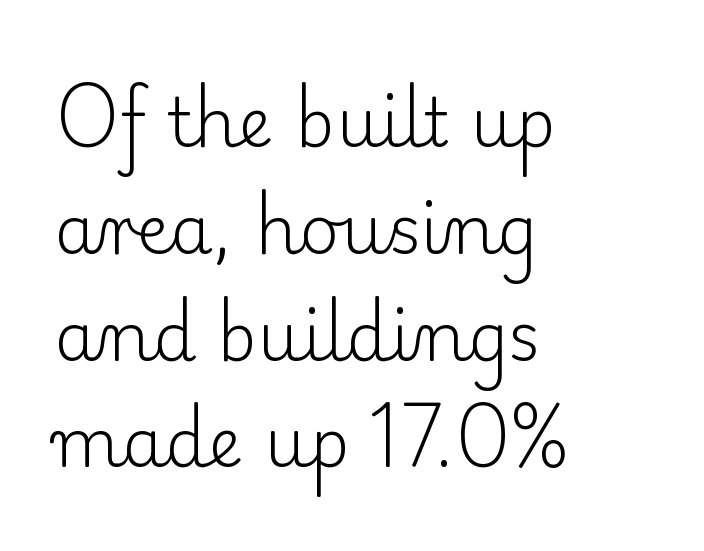
Reading down the block, your eye returns to a fixed left position each line. Think of a printed novel: that variable character pitch is what you see here. Weight class: somewhere from thin through regular. Interline gaps are of average width in this sample.
